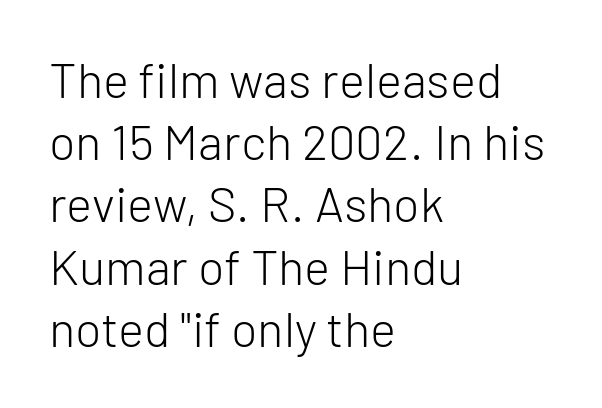
The image shows 49 px light sans-serif type, upright; set left-aligned, normal line spacing (1.27x), normal letter spacing, not underlined; low stroke contrast and a medium x-height.
